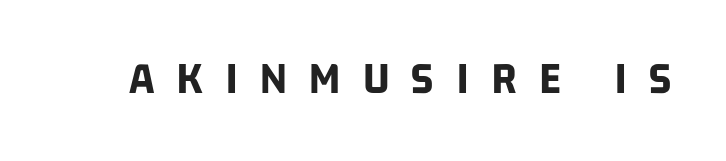
Q: Is the text bold? A: Yes.
Q: Is the typeface a serif or a sans-serif typeface? A: Sans-serif.
Q: Is the text underlined? A: No.
Q: Is the spacing between letters normal or unusually wide? A: Unusually wide.
Q: Width (condensed, normal, or wide)? A: Condensed.
Q: Stroke contrast? A: Low.
Q: x-height? A: Large.
Q: Monospaced? A: No.
